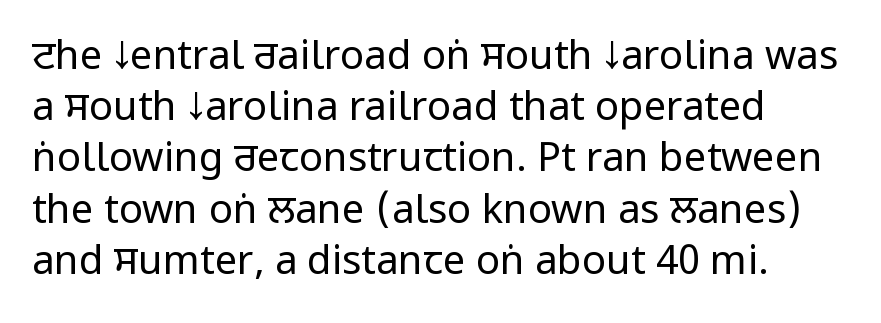
{"serif": "no", "italic": "no", "bold": "no", "weight": "regular", "width": "condensed", "stroke_contrast": "low", "x_height": "large", "monospaced": "no", "underline": "no", "align": "left", "line_spacing": "normal", "line_spacing_ratio": 1.28, "letter_spacing": "normal", "letter_spacing_em": 0.0, "glyph_px": 40}
